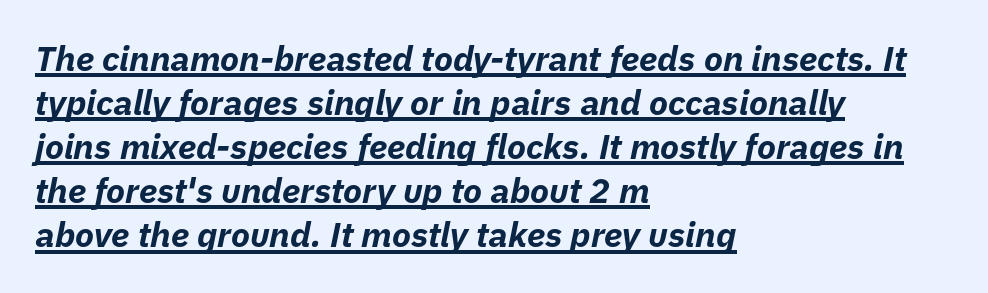
The image shows 35 px bold type, italic (leaning right); set left-aligned, normal line spacing (1.26x), normal letter spacing, underlined; low stroke contrast and a medium x-height.
